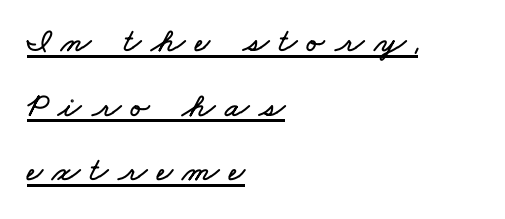
The image shows 34 px wide type; set left-aligned, loose line spacing (1.9x), unusually wide letter spacing (+0.29 em), underlined; low stroke contrast and a small x-height.
